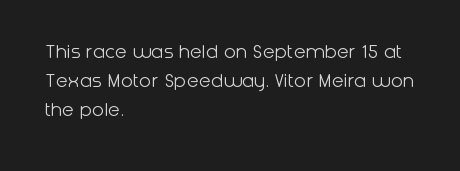
{"italic": "no", "bold": "no", "underline": "no", "align": "left", "line_spacing": "normal", "line_spacing_ratio": 1.31, "letter_spacing": "normal", "letter_spacing_em": 0.0, "glyph_px": 22}
